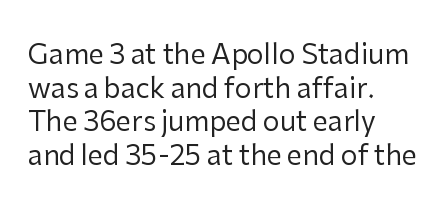
The image shows 27 px text type, upright; set left-aligned, normal line spacing (1.25x), normal letter spacing, not underlined.
